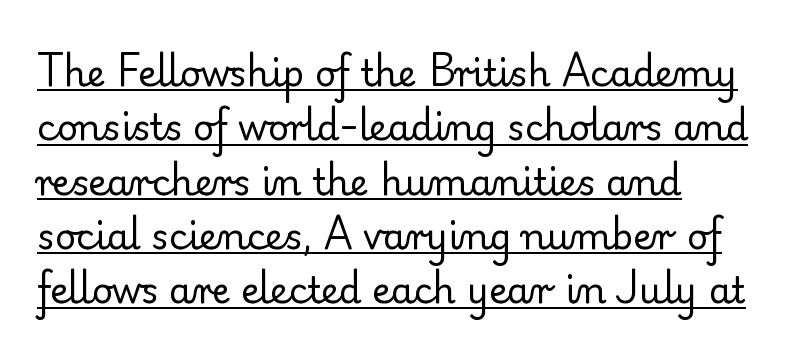
The image shows 36 px regular-weight serif type, upright; set left-aligned, normal line spacing (1.51x), normal letter spacing, underlined; low stroke contrast and a small x-height.
